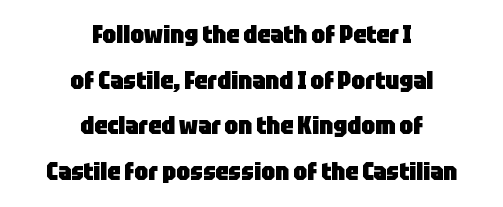
Q: Is the text bold? A: Yes.
Q: Is the text italic (slanted)? A: No, it is upright.
Q: Is the text underlined? A: No.
Q: How is the paragraph aligned? A: Centered.
Q: Is the spacing between letters normal or unusually wide? A: Normal.
